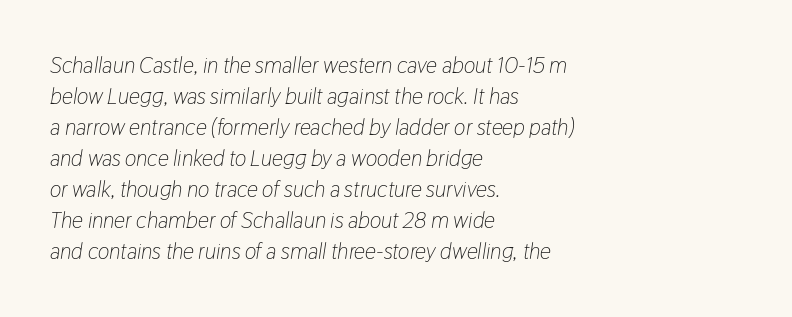
The image shows 22 px text type, italic (leaning right); set left-aligned, normal line spacing (1.41x), normal letter spacing, not underlined.
